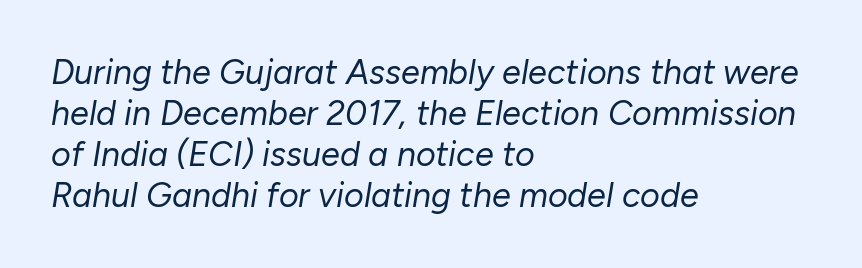
Q: Is the text bold? A: No.
Q: Is the text italic (slanted)? A: Yes, it leans right by about 10 degrees.
Q: Is the text underlined? A: No.
Q: How is the paragraph aligned? A: Left-aligned.
Q: Is the spacing between letters normal or unusually wide? A: Normal.
Q: Width (condensed, normal, or wide)? A: Normal.
Q: Stroke contrast? A: Low.
Q: x-height? A: Medium.
Q: Monospaced? A: No.
